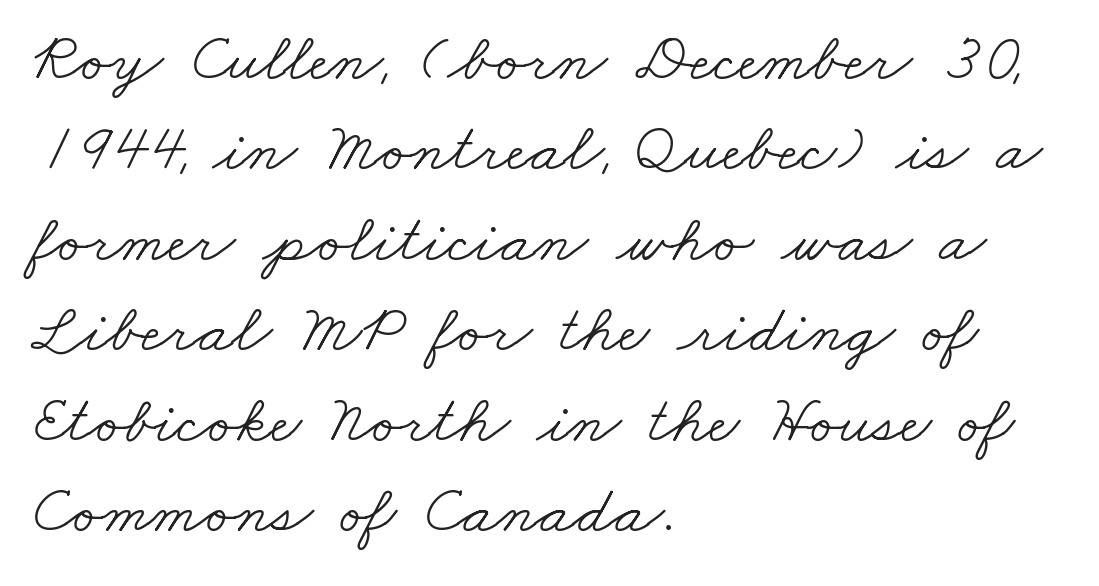
Q: Is the text bold? A: No.
Q: Is the typeface a serif or a sans-serif typeface? A: Serif.
Q: Is the text underlined? A: No.
Q: How is the paragraph aligned? A: Left-aligned.
Q: Is the spacing between letters normal or unusually wide? A: Normal.
Q: Is the spacing between lines tight, normal or loose? A: Normal.
Q: Width (condensed, normal, or wide)? A: Wide.
Q: Stroke contrast? A: Low.
Q: x-height? A: Small.
Q: Monospaced? A: No.
